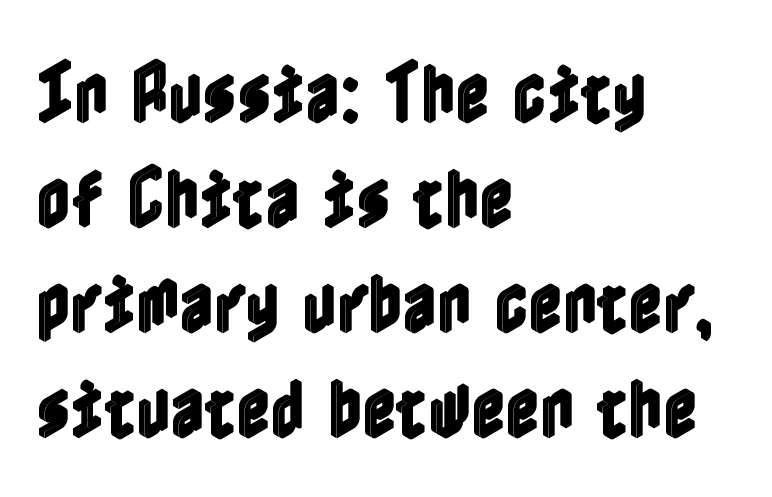
{"italic": "no", "width": "condensed", "x_height": "medium", "underline": "no", "align": "left", "line_spacing": "normal", "line_spacing_ratio": 1.59, "letter_spacing": "normal", "letter_spacing_em": 0.0, "glyph_px": 66}
